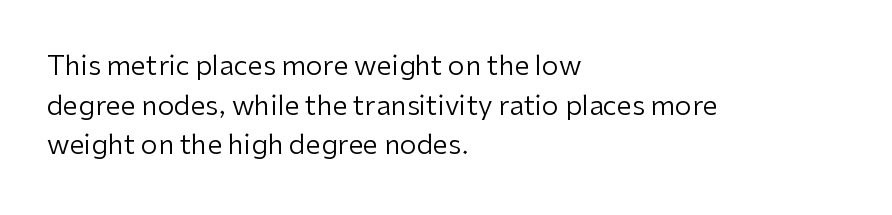
The image shows 27 px text type, upright; set left-aligned, normal line spacing (1.47x), normal letter spacing, not underlined.
